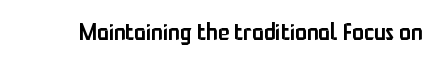
Quick note: underline off. Rendered with straight, roman letterforms. Each word holds together tightly as a unit, with standard inter-letter gaps. Slightly chunky letters — semibold, I'd say, not full bold.
